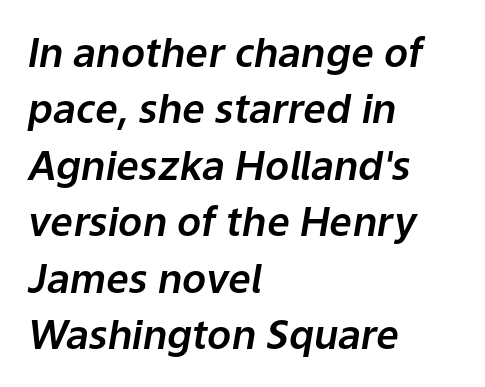
{"italic": "yes", "lean": "right", "slant_degrees": 9, "width": "normal", "stroke_contrast": "low", "x_height": "medium", "monospaced": "no", "underline": "no", "align": "left", "line_spacing": "normal", "line_spacing_ratio": 1.41, "letter_spacing": "normal", "letter_spacing_em": 0.0, "glyph_px": 40}
